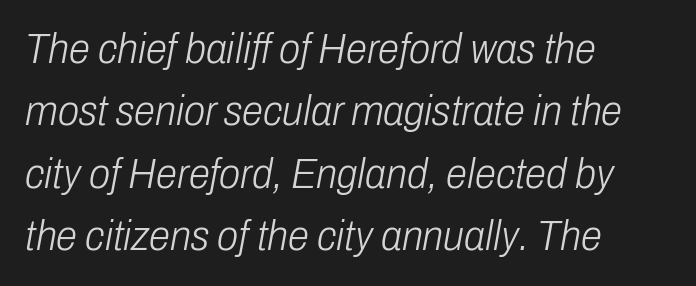
The image shows 43 px light, condensed type, italic (leaning right); set left-aligned, normal line spacing (1.45x), normal letter spacing, not underlined; low stroke contrast and a medium x-height.
